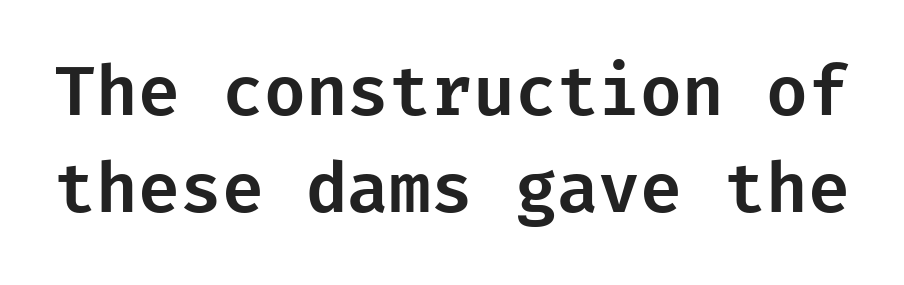
The image shows 68 px sans-serif type, upright; set normal line spacing (1.42x), normal letter spacing, not underlined; low stroke contrast and a medium x-height.
